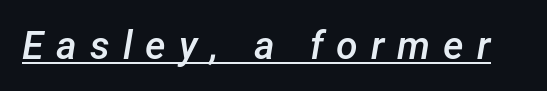
{"italic": "yes", "lean": "right", "slant_degrees": 12, "bold": "semi", "weight": "semibold", "width": "normal", "stroke_contrast": "low", "x_height": "medium", "monospaced": "no", "underline": "yes", "letter_spacing": "wide", "letter_spacing_em": 0.33, "glyph_px": 39}
